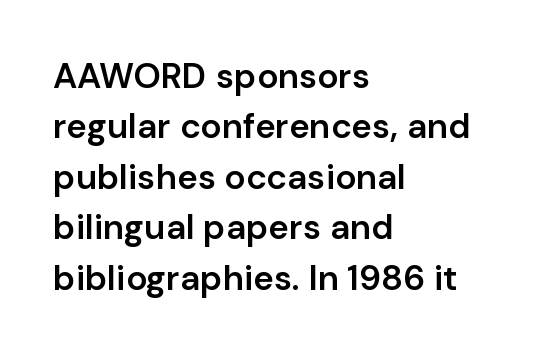
The image shows 35 px semibold sans-serif type, upright; set left-aligned, normal line spacing (1.44x), normal letter spacing, not underlined; low stroke contrast and a medium x-height.
